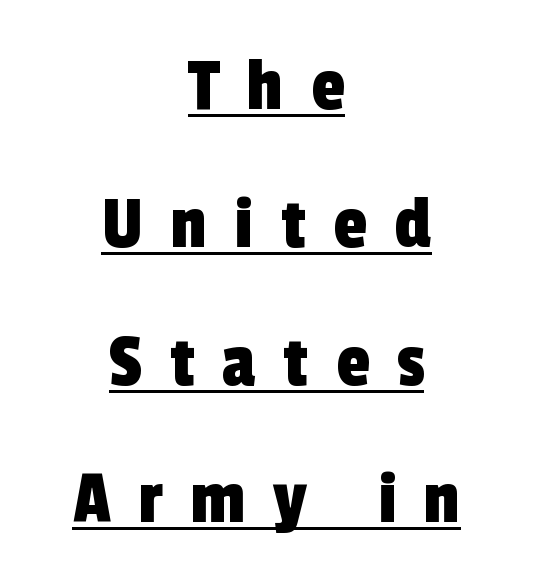
Q: Is the typeface a serif or a sans-serif typeface? A: Sans-serif.
Q: Is the text underlined? A: Yes.
Q: How is the paragraph aligned? A: Centered.
Q: Is the spacing between letters normal or unusually wide? A: Unusually wide.
Q: Width (condensed, normal, or wide)? A: Condensed.
Q: x-height? A: Medium.
Q: Monospaced? A: No.
